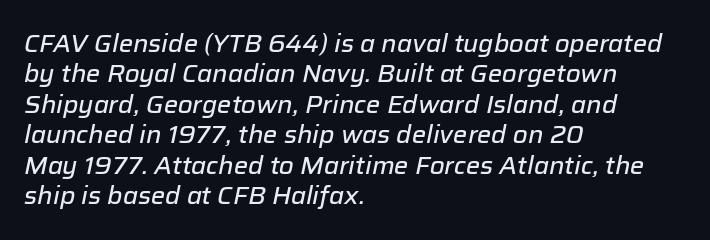
The image shows 24 px text type, italic (leaning right); set left-aligned, normal line spacing (1.27x), normal letter spacing, not underlined.
